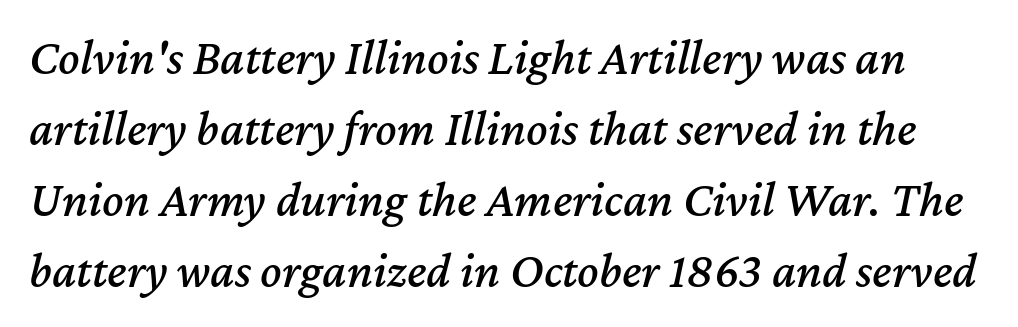
Q: Is the text italic (slanted)? A: Yes, it leans right by about 12 degrees.
Q: Is the text underlined? A: No.
Q: Is the spacing between letters normal or unusually wide? A: Normal.
Q: Is the spacing between lines tight, normal or loose? A: Normal.
Q: Width (condensed, normal, or wide)? A: Normal.
Q: Stroke contrast? A: Medium.
Q: x-height? A: Medium.
Q: Monospaced? A: No.
